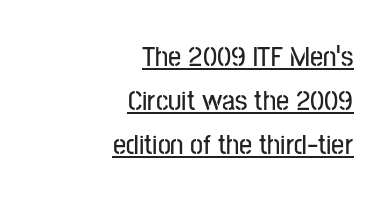
Q: Is the text italic (slanted)? A: No, it is upright.
Q: Is the typeface a serif or a sans-serif typeface? A: Sans-serif.
Q: Is the text underlined? A: Yes.
Q: How is the paragraph aligned? A: Right-aligned.
Q: Is the spacing between letters normal or unusually wide? A: Normal.
Q: Is the spacing between lines tight, normal or loose? A: Normal.
Q: Width (condensed, normal, or wide)? A: Condensed.
Q: Stroke contrast? A: Low.
Q: x-height? A: Medium.
Q: Monospaced? A: No.
